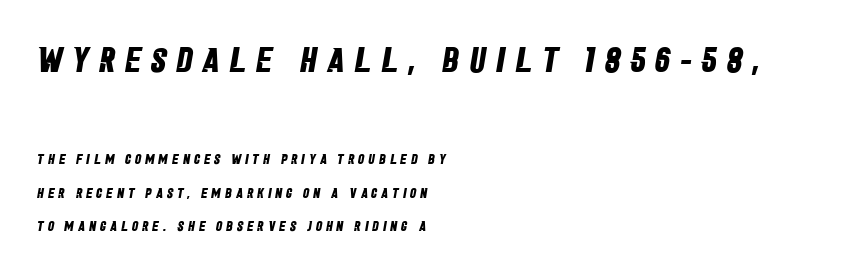
The image shows 35 px bold, condensed sans-serif type; set left-aligned, loose line spacing (2.42x), unusually wide letter spacing (+0.29 em), not underlined; the first (top) block is 2.5x larger; low stroke contrast and a large x-height.
